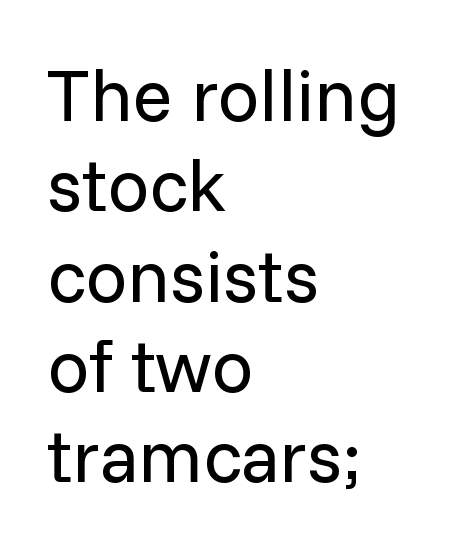
Do the characters align in a grid? No, the font is proportional. No extra ink here — the face is not bold. Descenders are the only things crossing below the line. Compared with typical body copy, the letter spacing here is the same. Teacher's note: observe the even left margin — that is flush-left alignment. This is sans-serif lettering, the kind often seen on screens and signage.
